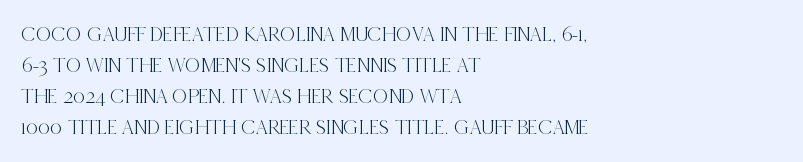
Does the copy run flush right? No — it runs flush left. The specimen reads as upright at a glance. Between one letter and the next there's only the usual sliver of space. The designer left line spacing at the default.
